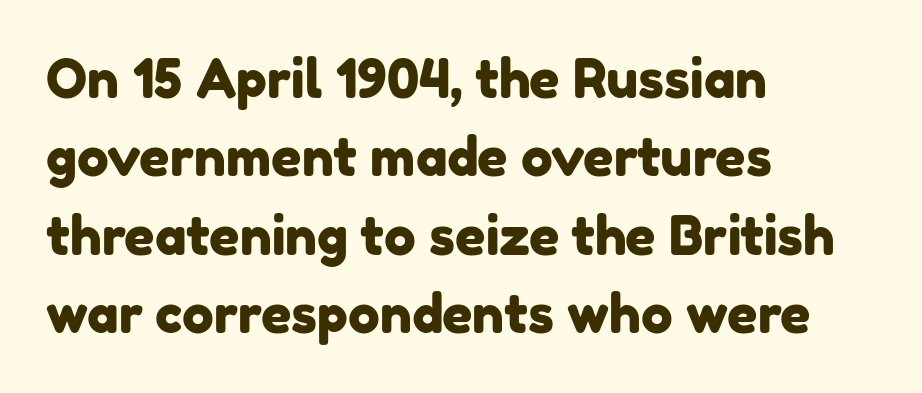
{"serif": "no", "width": "normal", "stroke_contrast": "low", "x_height": "medium", "monospaced": "no", "underline": "no", "align": "left", "line_spacing": "normal", "line_spacing_ratio": 1.48, "letter_spacing": "normal", "letter_spacing_em": 0.0, "glyph_px": 53}
